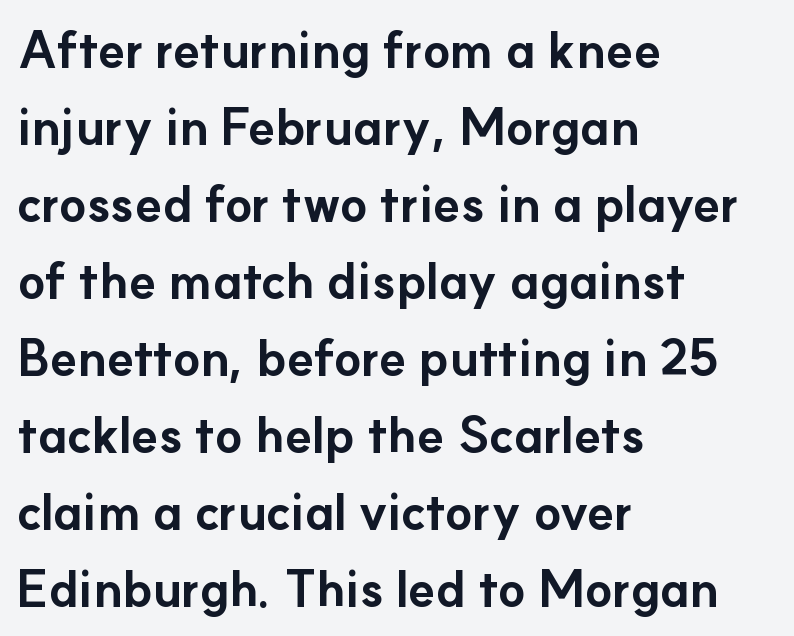
The face used here is a sans, in the tradition of grotesques and geometrics. Normally led — the rows are evenly, conventionally spaced. These lines keep a tight, regular rhythm from letter to letter. I'd describe the lettering as bold — thick and assertive. Spacing verdict: proportional, widths tailored to each character.
